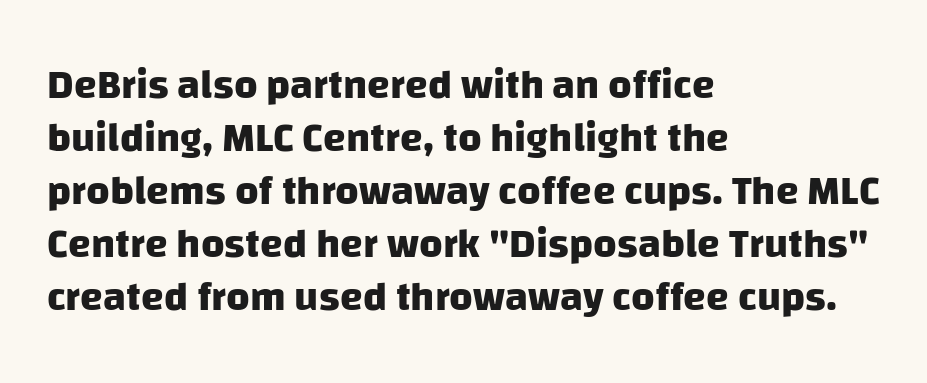
The image shows 41 px heavy sans-serif type; set left-aligned, normal line spacing (1.29x), normal letter spacing, not underlined; low stroke contrast and a large x-height.
